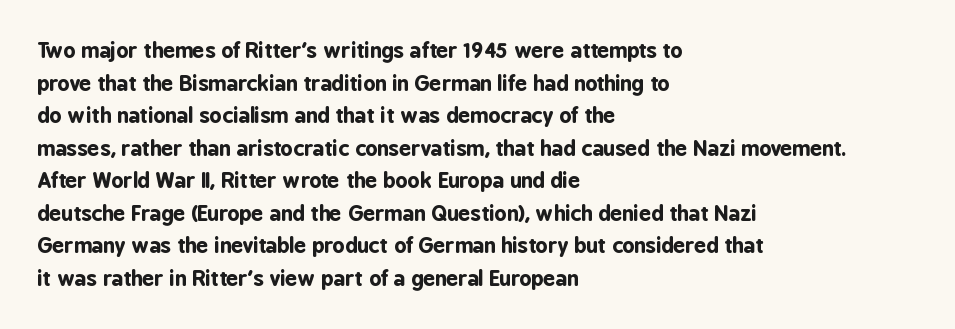
{"italic": "no", "bold": "yes", "underline": "no", "align": "left", "line_spacing": "normal", "line_spacing_ratio": 1.55, "letter_spacing": "normal", "letter_spacing_em": 0.0, "glyph_px": 21}
